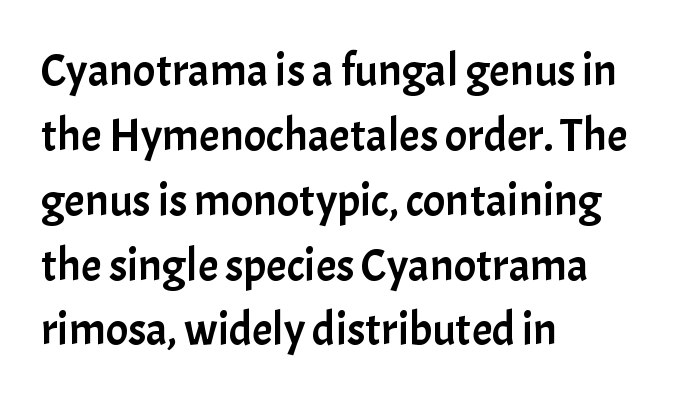
The image shows 46 px sans-serif type, upright; set left-aligned, normal line spacing (1.41x), normal letter spacing, not underlined; low stroke contrast and a medium x-height.
